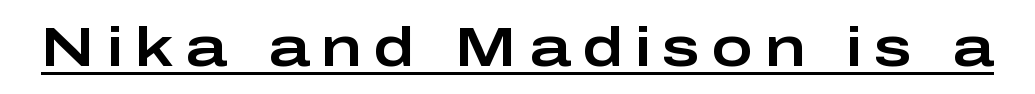
You could not count columns in this text — the font is proportionally spaced. Stroke terminals: plain, sans-serif. Do the letters lean? They stand straight. The passage shown has open, widely tracked lettering throughout. The face used here appears with an underline applied.
